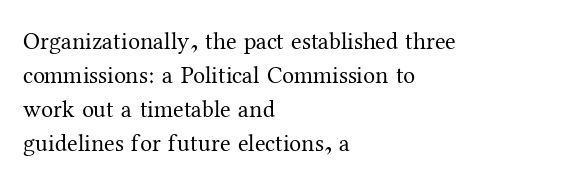
{"italic": "no", "bold": "no", "underline": "no", "align": "left", "line_spacing": "normal", "line_spacing_ratio": 1.42, "letter_spacing": "normal", "letter_spacing_em": 0.0, "glyph_px": 24}
